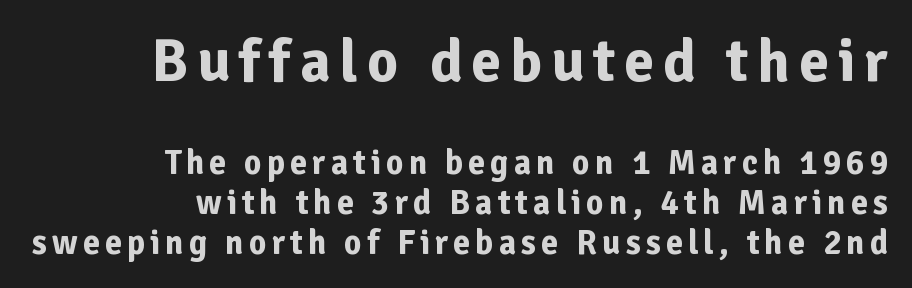
{"serif": "no", "italic": "no", "bold": "yes", "weight": "bold", "width": "normal", "stroke_contrast": "low", "x_height": "medium", "monospaced": "no", "underline": "no", "align": "right", "line_spacing_ratio": 1.17, "larger_block": "first", "size_ratio": 1.76, "glyph_px": 60}
